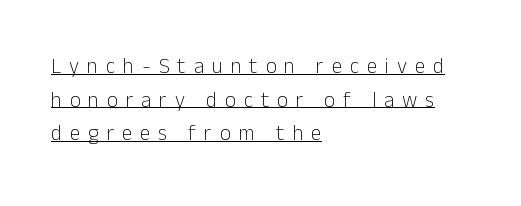
{"italic": "no", "bold": "no", "underline": "yes", "align": "left", "line_spacing": "normal", "line_spacing_ratio": 1.6, "letter_spacing": "wide", "letter_spacing_em": 0.38, "glyph_px": 21}
